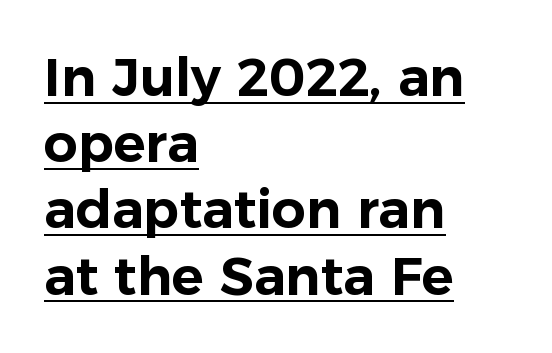
{"serif": "no", "italic": "no", "width": "normal", "stroke_contrast": "low", "x_height": "medium", "monospaced": "no", "underline": "yes", "align": "left", "line_spacing": "normal", "line_spacing_ratio": 1.25, "letter_spacing": "normal", "letter_spacing_em": 0.0, "glyph_px": 53}
